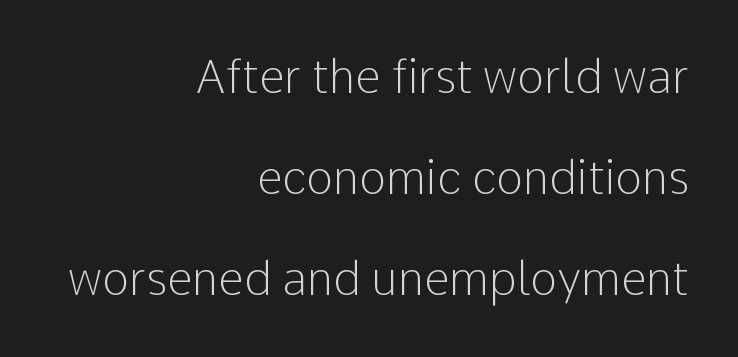
Ordinary non-slanted type is in use. Observe the absence of serifs on each vertical stroke in this sample. Clear beneath every line of the passage. Is there much room between lines? Yes — plenty of vertical air separates them. The passage shown is typed in a proportional face where columns would drift. No chunkiness to these letters — they're not bold.
